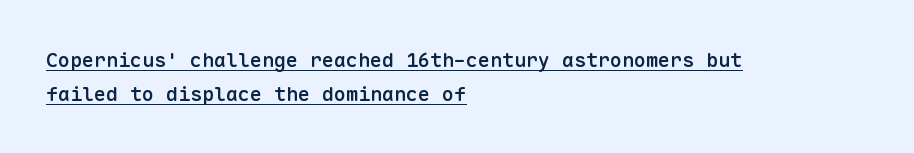
{"italic": "no", "bold": "semi", "underline": "yes", "align": "left", "line_spacing": "normal", "line_spacing_ratio": 1.69, "letter_spacing": "normal", "letter_spacing_em": 0.0, "glyph_px": 20}
